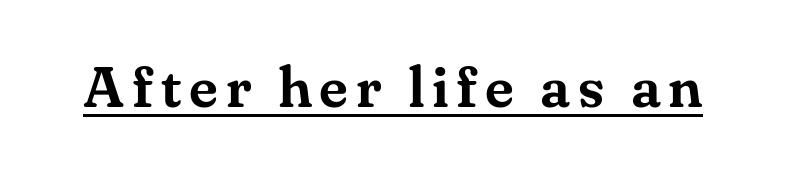
Descenders here cross a horizontal rule under the line. The passage shown is typed in a proportional face where columns would drift. Upright lettering throughout. The glyphs in this specimen are seriffed.
